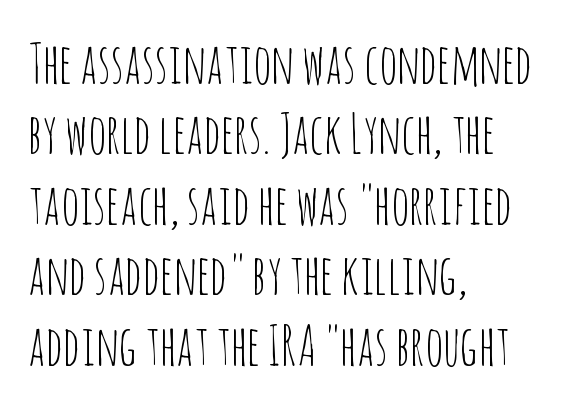
Q: Is the text bold? A: No.
Q: Is the text italic (slanted)? A: No, it is upright.
Q: Is the typeface a serif or a sans-serif typeface? A: Sans-serif.
Q: Is the text underlined? A: No.
Q: How is the paragraph aligned? A: Left-aligned.
Q: Is the spacing between letters normal or unusually wide? A: Normal.
Q: Is the spacing between lines tight, normal or loose? A: Normal.
Q: Width (condensed, normal, or wide)? A: Condensed.
Q: Stroke contrast? A: Low.
Q: x-height? A: Large.
Q: Monospaced? A: No.
